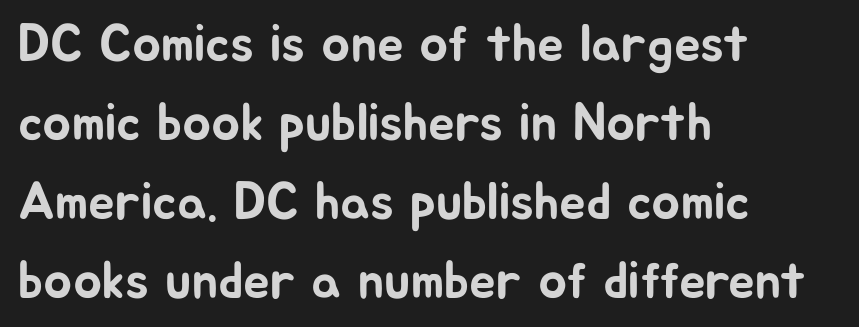
Type style note: lacks serifs. No extra tracking has been applied to these lines. Spacing verdict: proportional, widths tailored to each character. This sample keeps an unexceptional amount of space between lines. Just letters on the line, the space beneath them empty. A student would call this left alignment; a typographer would say flush left, rag right.
